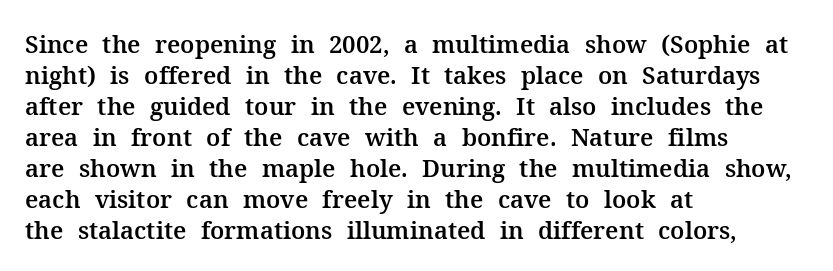
Q: Is the text italic (slanted)? A: No, it is upright.
Q: Is the text underlined? A: No.
Q: How is the paragraph aligned? A: Left-aligned.
Q: Is the spacing between letters normal or unusually wide? A: Normal.
Q: Is the spacing between lines tight, normal or loose? A: Normal.
